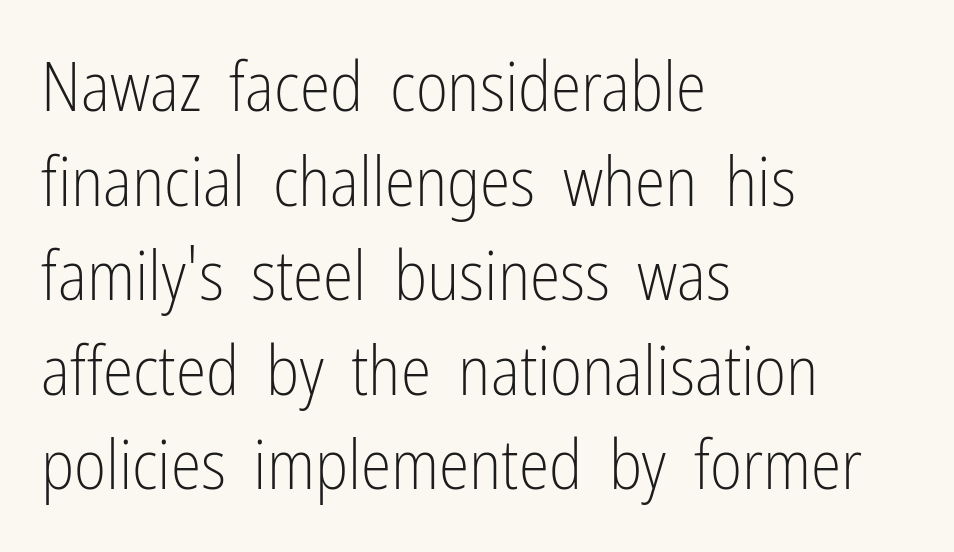
Q: Is the text bold? A: No.
Q: Is the text italic (slanted)? A: No, it is upright.
Q: Is the typeface a serif or a sans-serif typeface? A: Sans-serif.
Q: Is the text underlined? A: No.
Q: How is the paragraph aligned? A: Left-aligned.
Q: Is the spacing between letters normal or unusually wide? A: Normal.
Q: Is the spacing between lines tight, normal or loose? A: Normal.
Q: Width (condensed, normal, or wide)? A: Condensed.
Q: Stroke contrast? A: Low.
Q: x-height? A: Medium.
Q: Monospaced? A: No.
